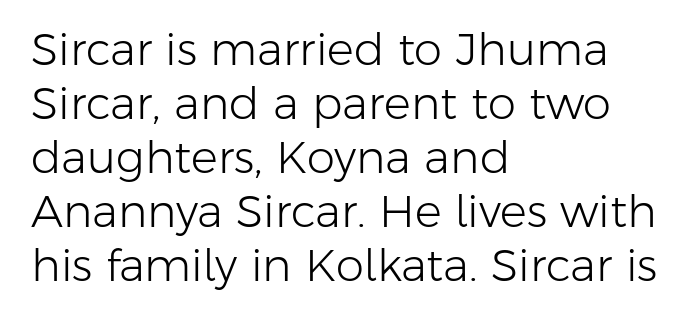
{"serif": "no", "italic": "no", "bold": "no", "weight": "light", "width": "normal", "stroke_contrast": "low", "x_height": "medium", "monospaced": "no", "underline": "no", "align": "left", "line_spacing_ratio": 1.2, "letter_spacing": "normal", "letter_spacing_em": 0.0, "glyph_px": 45}
